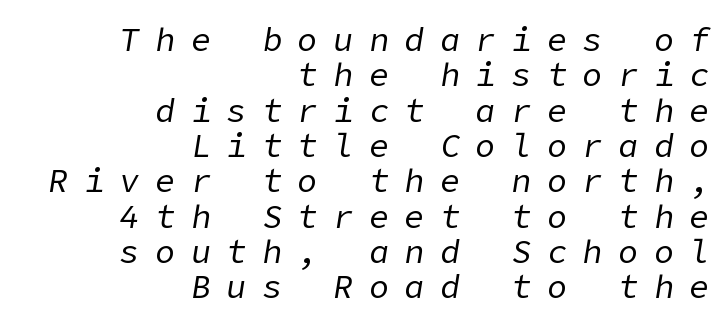
Q: Is the text bold? A: No.
Q: Is the text italic (slanted)? A: Yes, it leans right by about 9 degrees.
Q: Is the text underlined? A: No.
Q: How is the paragraph aligned? A: Right-aligned.
Q: Is the spacing between letters normal or unusually wide? A: Unusually wide.
Q: Is the spacing between lines tight, normal or loose? A: Tight.
Q: Width (condensed, normal, or wide)? A: Normal.
Q: Stroke contrast? A: Low.
Q: x-height? A: Medium.
